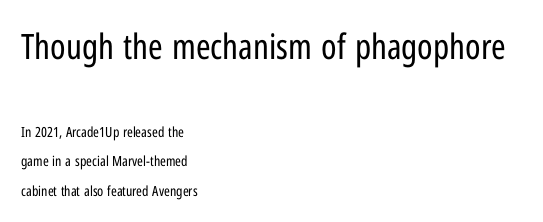
The image shows 35 px regular-weight, condensed sans-serif type, upright; set left-aligned, loose line spacing (2.09x), normal letter spacing, not underlined; the first (top) block is 2.5x larger; low stroke contrast and a medium x-height.
